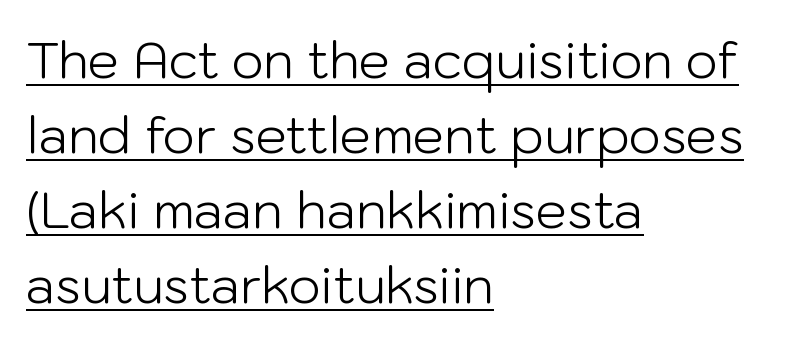
{"serif": "no", "italic": "no", "bold": "no", "weight": "light", "width": "normal", "stroke_contrast": "low", "x_height": "medium", "monospaced": "no", "underline": "yes", "align": "left", "line_spacing": "normal", "line_spacing_ratio": 1.5, "letter_spacing": "normal", "letter_spacing_em": 0.0, "glyph_px": 50}
